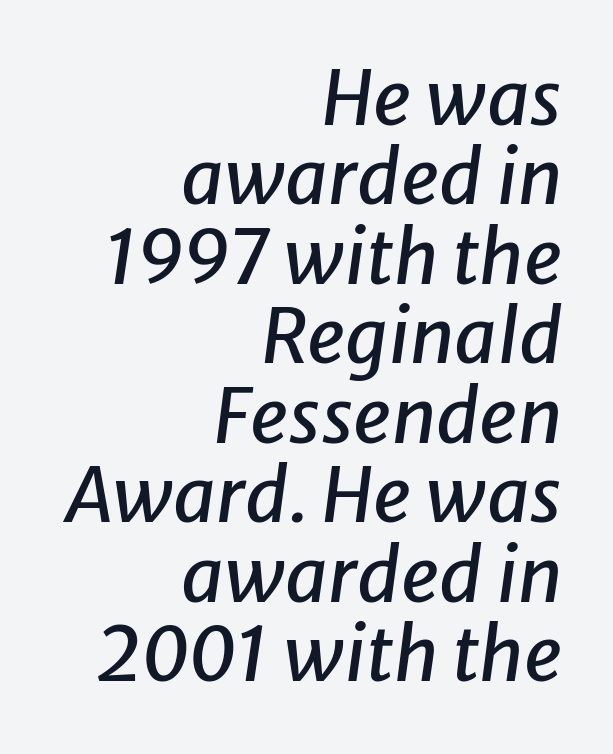
Q: Is the text italic (slanted)? A: Yes, it leans right by about 8 degrees.
Q: Is the text underlined? A: No.
Q: How is the paragraph aligned? A: Right-aligned.
Q: Is the spacing between letters normal or unusually wide? A: Normal.
Q: Is the spacing between lines tight, normal or loose? A: Tight.
Q: Width (condensed, normal, or wide)? A: Normal.
Q: Stroke contrast? A: Low.
Q: x-height? A: Medium.
Q: Monospaced? A: No.
